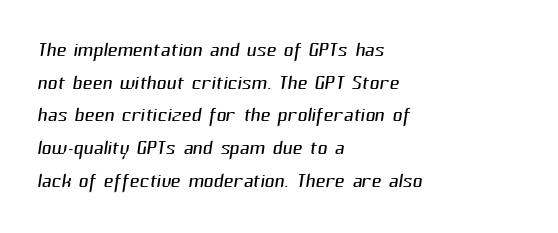
These glyphs show unthickened strokes, regular width or finer. The glyphs are unaccompanied by any horizontal stroke below them. The horizontal fit of the characters is conventional and even. The rendering anchors every line to the left-hand side.
